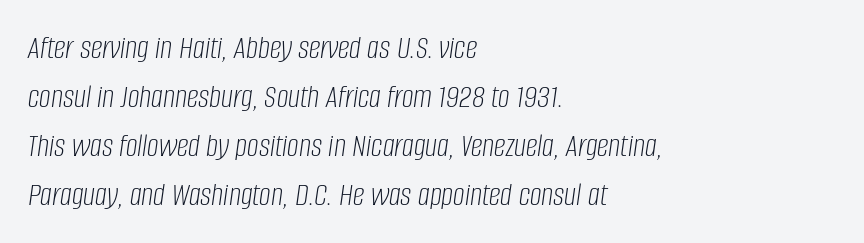
The image shows 33 px light, condensed type, italic (leaning right); set left-aligned, normal line spacing (1.48x), normal letter spacing, not underlined; low stroke contrast and a large x-height.
